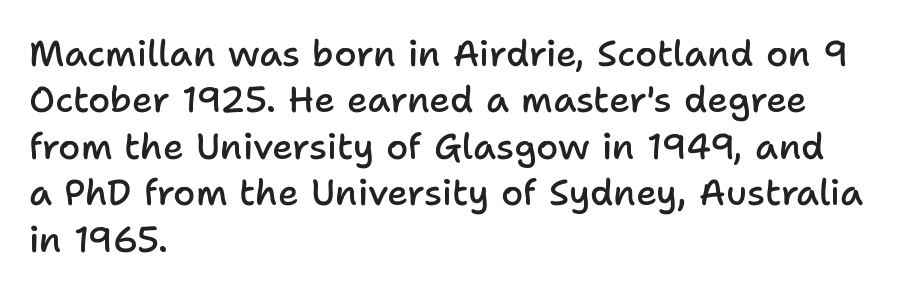
The image shows 36 px semibold sans-serif type, upright; set left-aligned, normal line spacing (1.29x), normal letter spacing, not underlined; low stroke contrast and a medium x-height.
